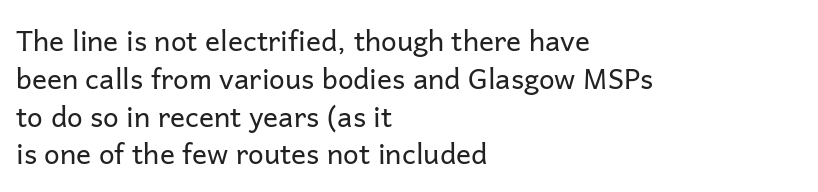
The image shows 28 px regular-weight sans-serif type, upright; set left-aligned, normal line spacing (1.35x), normal letter spacing, not underlined; low stroke contrast and a medium x-height.
